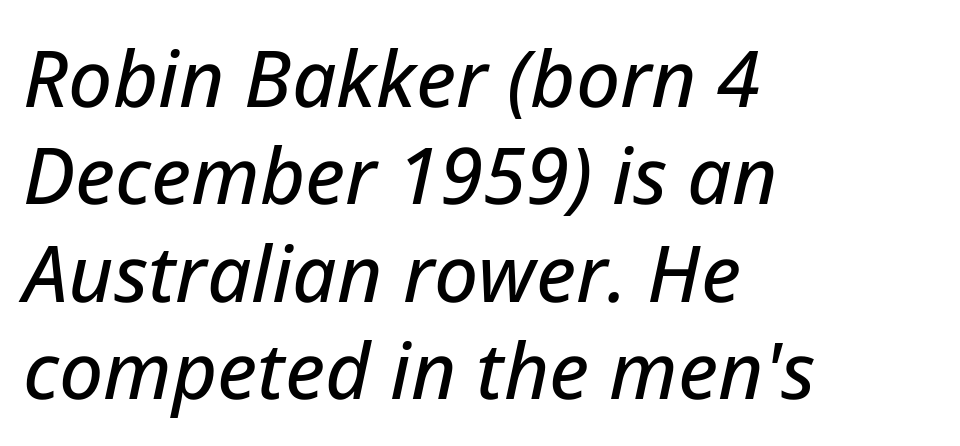
{"italic": "yes", "lean": "right", "slant_degrees": 12, "width": "normal", "stroke_contrast": "low", "x_height": "medium", "monospaced": "no", "underline": "no", "align": "left", "line_spacing": "normal", "line_spacing_ratio": 1.25, "letter_spacing": "normal", "letter_spacing_em": 0.0, "glyph_px": 78}
